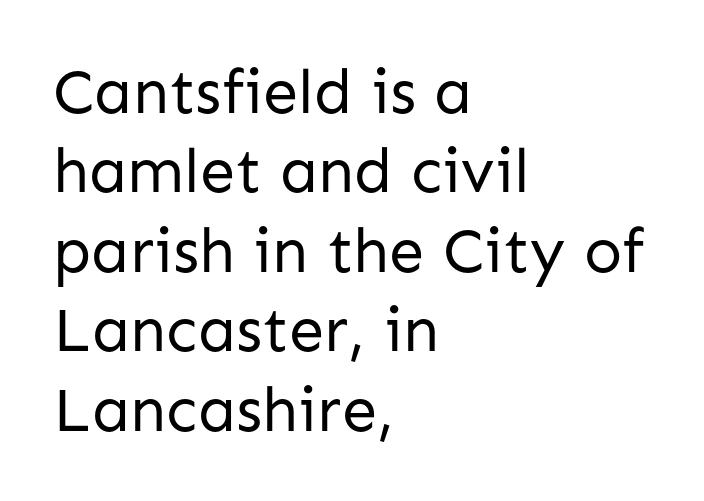
{"serif": "no", "italic": "no", "bold": "no", "weight": "regular", "width": "normal", "stroke_contrast": "low", "x_height": "medium", "monospaced": "no", "underline": "no", "align": "left", "line_spacing": "normal", "line_spacing_ratio": 1.26, "letter_spacing": "normal", "letter_spacing_em": 0.0, "glyph_px": 63}
